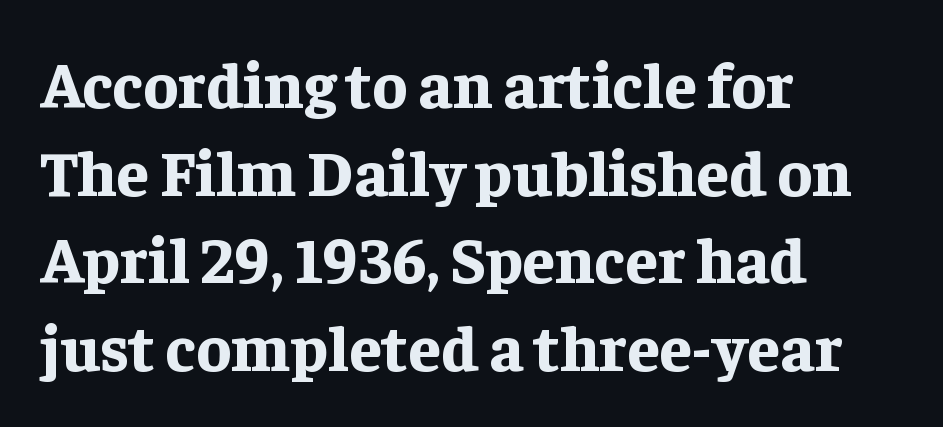
{"serif": "yes", "italic": "no", "bold": "yes", "weight": "bold", "width": "normal", "stroke_contrast": "low", "x_height": "medium", "monospaced": "no", "underline": "no", "align": "left", "line_spacing": "normal", "line_spacing_ratio": 1.35, "letter_spacing": "normal", "letter_spacing_em": 0.0, "glyph_px": 65}
